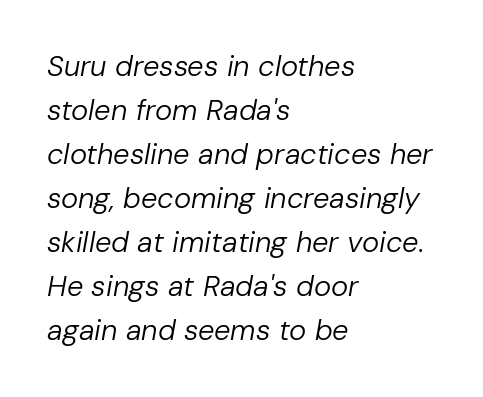
The font's italic variant was chosen for this text. Descender tails drop into unmarked territory. Think standard paragraph weight, or any step lighter than that. Each line starts at the same left margin while the right side varies.
